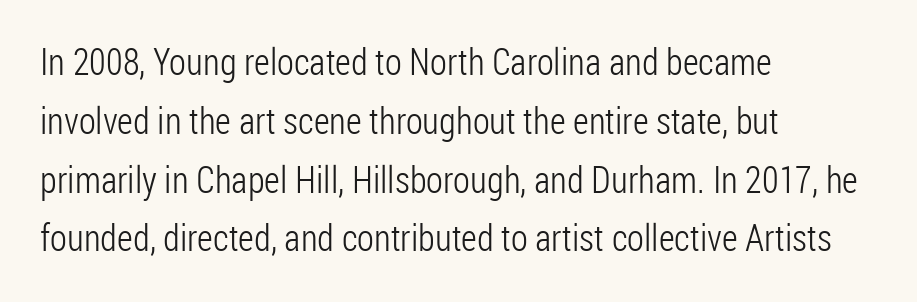
The image shows 37 px light, condensed sans-serif type, upright; set left-aligned, normal line spacing (1.59x), normal letter spacing, not underlined; low stroke contrast and a medium x-height.
